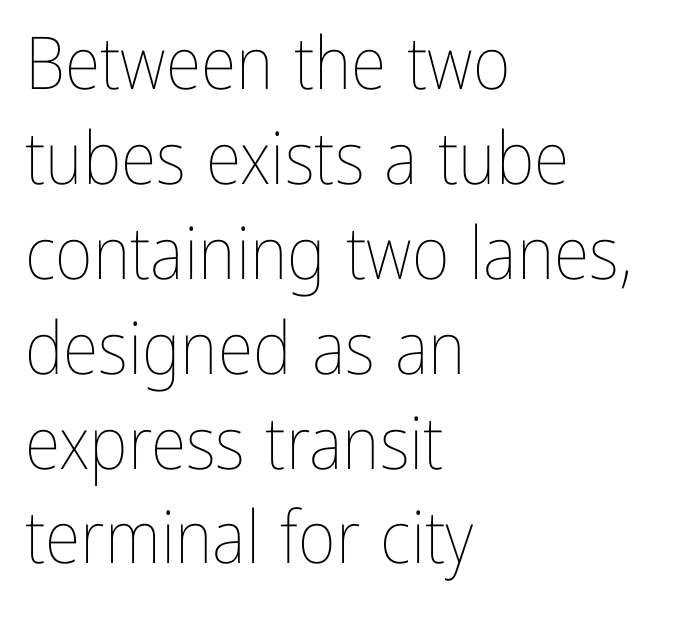
The typeface has the unassuming heft of standard copy or less. The lettering stays uniformly vertical, giving the passage a roman look. Between one letter and the next there's only the usual sliver of space. Words float on clear page, feet unadorned. Every row of glyphs begins at an identical x-position on the left.
